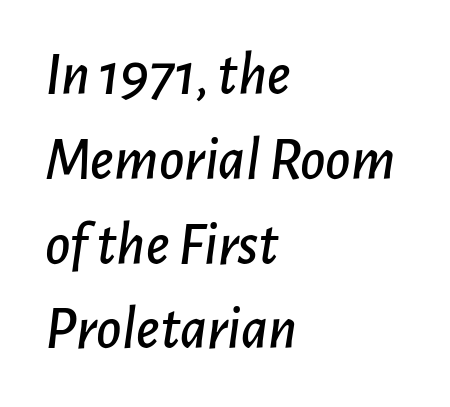
{"italic": "yes", "lean": "right", "slant_degrees": 7, "width": "normal", "stroke_contrast": "low", "x_height": "medium", "monospaced": "no", "underline": "no", "align": "left", "line_spacing": "normal", "line_spacing_ratio": 1.39, "letter_spacing": "normal", "letter_spacing_em": 0.0, "glyph_px": 61}
